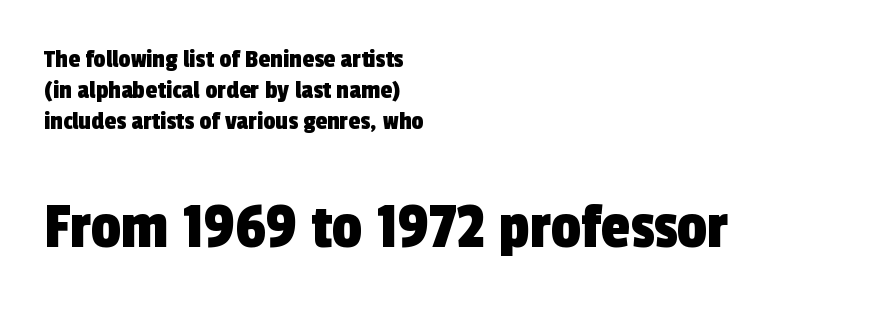
{"serif": "no", "width": "condensed", "x_height": "medium", "monospaced": "no", "underline": "no", "align": "left", "line_spacing": "tight", "line_spacing_ratio": 1.15, "letter_spacing": "normal", "letter_spacing_em": 0.0, "larger_block": "second", "size_ratio": 2.48, "glyph_px": 67}
